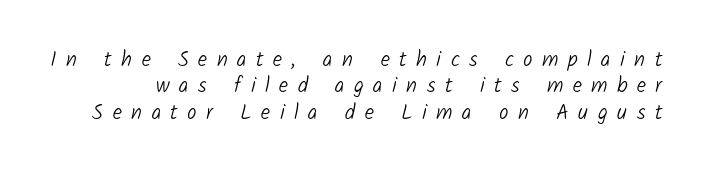
{"bold": "no", "underline": "no", "line_spacing": "normal", "line_spacing_ratio": 1.26, "letter_spacing": "wide", "letter_spacing_em": 0.45, "glyph_px": 21}
